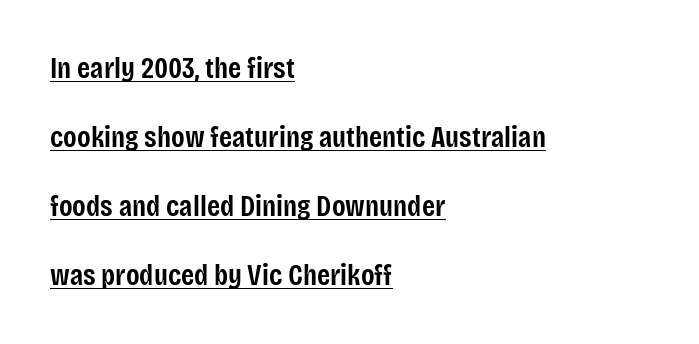
Q: Is the text bold? A: Semi-bold.
Q: Is the text italic (slanted)? A: No, it is upright.
Q: Is the typeface a serif or a sans-serif typeface? A: Sans-serif.
Q: Is the text underlined? A: Yes.
Q: How is the paragraph aligned? A: Left-aligned.
Q: Is the spacing between letters normal or unusually wide? A: Normal.
Q: Is the spacing between lines tight, normal or loose? A: Loose.
Q: Width (condensed, normal, or wide)? A: Condensed.
Q: Stroke contrast? A: Low.
Q: x-height? A: Large.
Q: Monospaced? A: No.
